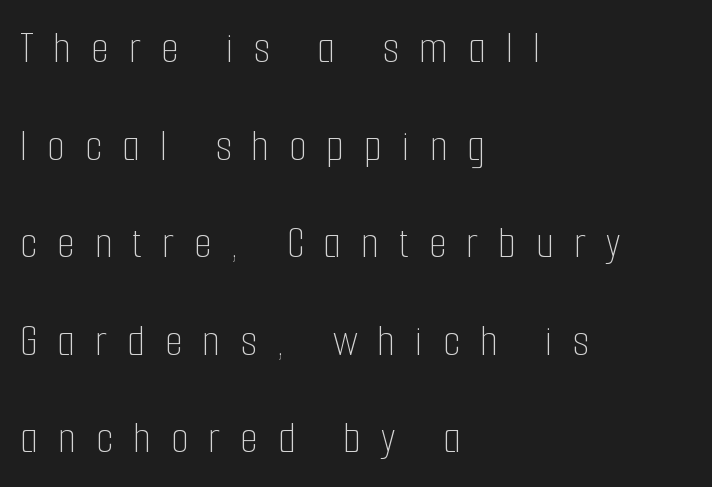
The image shows 46 px thin, condensed type, upright; set left-aligned, loose line spacing (2.12x), unusually wide letter spacing (+0.43 em), not underlined; low stroke contrast and a medium x-height.
